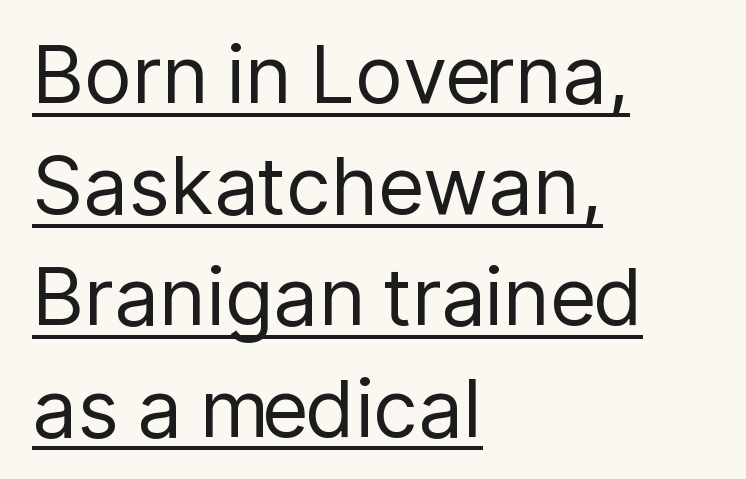
Q: Is the text bold? A: No.
Q: Is the text italic (slanted)? A: No, it is upright.
Q: Is the typeface a serif or a sans-serif typeface? A: Sans-serif.
Q: Is the text underlined? A: Yes.
Q: How is the paragraph aligned? A: Left-aligned.
Q: Is the spacing between letters normal or unusually wide? A: Normal.
Q: Is the spacing between lines tight, normal or loose? A: Normal.
Q: Width (condensed, normal, or wide)? A: Normal.
Q: Stroke contrast? A: Low.
Q: x-height? A: Medium.
Q: Monospaced? A: No.
